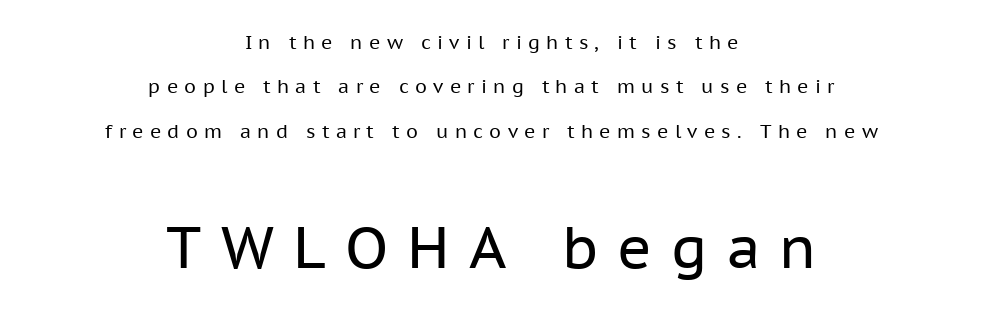
Q: Is the text bold? A: No.
Q: Is the text italic (slanted)? A: No, it is upright.
Q: Is the typeface a serif or a sans-serif typeface? A: Sans-serif.
Q: Is the text underlined? A: No.
Q: How is the paragraph aligned? A: Centered.
Q: Is the spacing between letters normal or unusually wide? A: Unusually wide.
Q: Is the spacing between lines tight, normal or loose? A: Loose.
Q: Which block of text is set in a larger size, the first (top) or the second (bottom)? A: The second (bottom) one.
Q: Width (condensed, normal, or wide)? A: Normal.
Q: Stroke contrast? A: Low.
Q: x-height? A: Medium.
Q: Monospaced? A: No.
